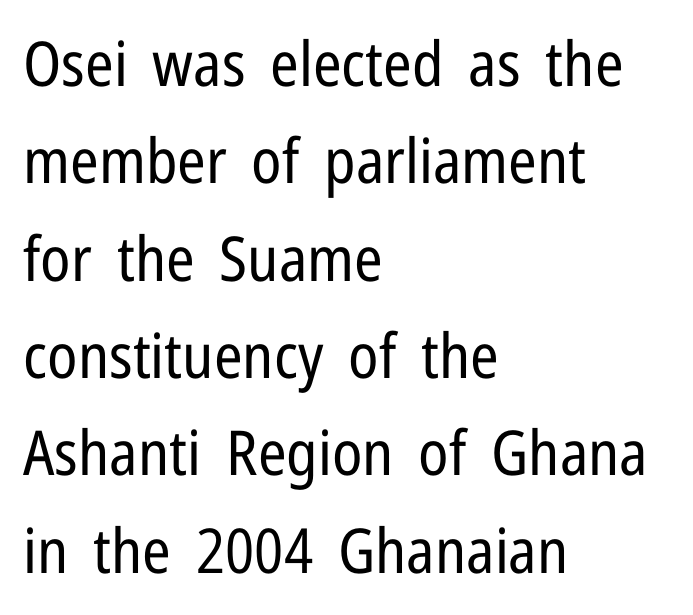
Proportional: the letters do not fall into vertical columns. Any mark beneath the type? The region is blank. The letterforms sit at book weight or below. This sample is left-justified, so line endings fall wherever the words run out.
